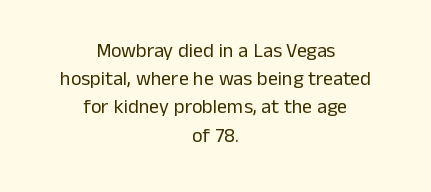
The image shows 20 px text type, upright; set centered, normal line spacing (1.41x), normal letter spacing, not underlined.
